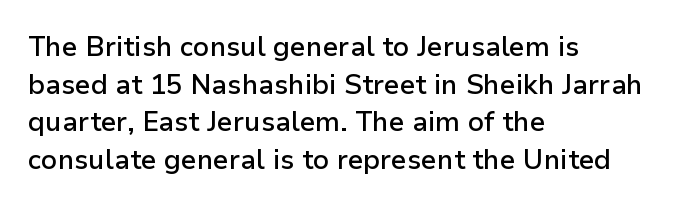
If you drew a ruler down the left edge, every line would touch it. Does the leading feel generous? No, just average. The gap between lines stays unmarked. This is the in-between weight designers call semibold or demi. These lines keep a tight, regular rhythm from letter to letter. This is roman type, the default non-slanted kind.
